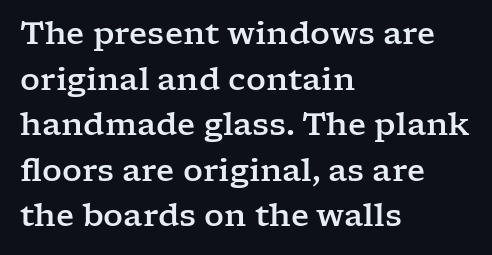
{"serif": "yes", "italic": "no", "width": "wide", "stroke_contrast": "low", "x_height": "medium", "monospaced": "no", "underline": "no", "align": "left", "line_spacing": "normal", "line_spacing_ratio": 1.47, "letter_spacing": "normal", "letter_spacing_em": 0.0, "glyph_px": 31}
